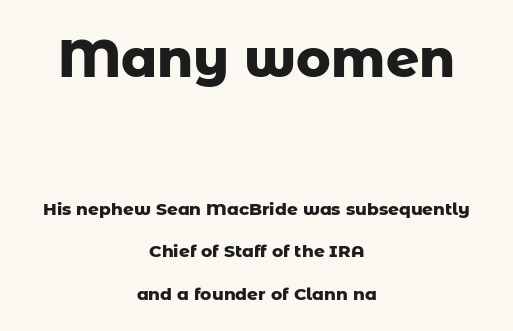
Q: Is the text bold? A: Yes.
Q: Is the text italic (slanted)? A: No, it is upright.
Q: Is the typeface a serif or a sans-serif typeface? A: Sans-serif.
Q: Is the text underlined? A: No.
Q: How is the paragraph aligned? A: Centered.
Q: Is the spacing between letters normal or unusually wide? A: Normal.
Q: Is the spacing between lines tight, normal or loose? A: Loose.
Q: Which block of text is set in a larger size, the first (top) or the second (bottom)? A: The first (top) one.
Q: Width (condensed, normal, or wide)? A: Normal.
Q: Stroke contrast? A: Low.
Q: x-height? A: Medium.
Q: Monospaced? A: No.
